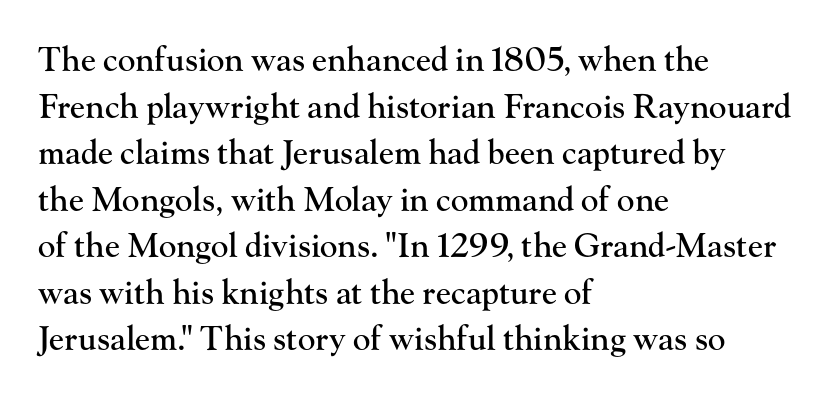
{"serif": "yes", "italic": "no", "width": "normal", "stroke_contrast": "high", "x_height": "small", "monospaced": "no", "underline": "no", "align": "left", "line_spacing": "normal", "line_spacing_ratio": 1.41, "letter_spacing": "normal", "letter_spacing_em": 0.0, "glyph_px": 33}
